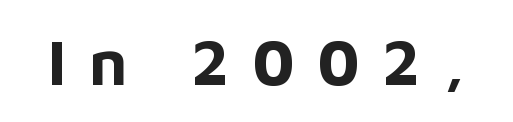
A typesetter would label this face a sans. Quick note: underline off. Bold? Absolutely — the strokes are thick and heavy. The passage shown is typed in a proportional face where columns would drift. Does extra space separate the letters? Yes, quite a lot of it.
